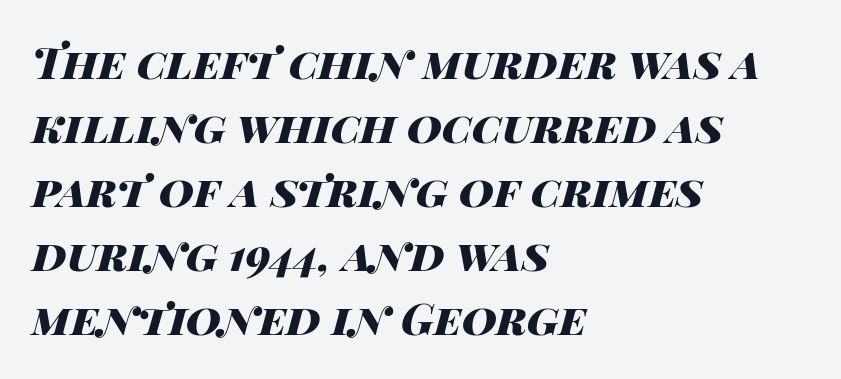
{"italic": "yes", "lean": "right", "slant_degrees": 14, "bold": "yes", "weight": "heavy", "width": "wide", "stroke_contrast": "high", "x_height": "large", "monospaced": "no", "underline": "no", "align": "left", "line_spacing": "normal", "line_spacing_ratio": 1.49, "letter_spacing": "normal", "letter_spacing_em": 0.0, "glyph_px": 43}
